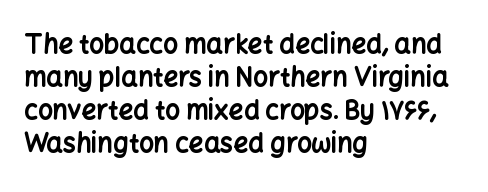
The image shows 26 px bold type, upright; set left-aligned, normal line spacing (1.27x), normal letter spacing, not underlined.
